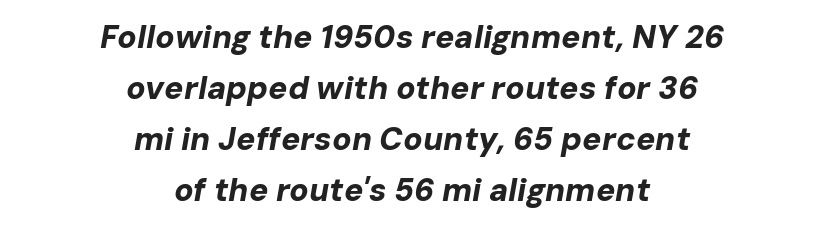
The image shows 32 px bold type, italic (leaning right); set centered, normal line spacing (1.59x), normal letter spacing, not underlined; low stroke contrast and a medium x-height.
